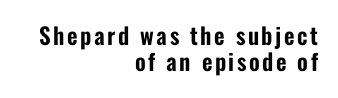
The text block is weighted toward the right margin, trailing off unevenly leftward. Italic? Not at all — the glyphs are vertical. The strip under each line holds only bare page. Interline gaps are noticeably narrow in this sample.
